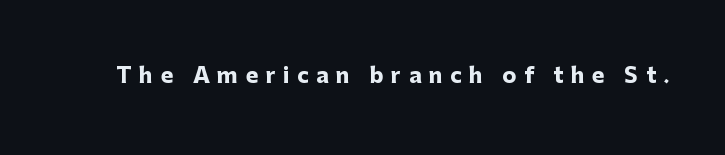
Type without underlining. Do the letters lean? They stand straight. Letter spacing: wide. This is heavy type, rendered in bold.
